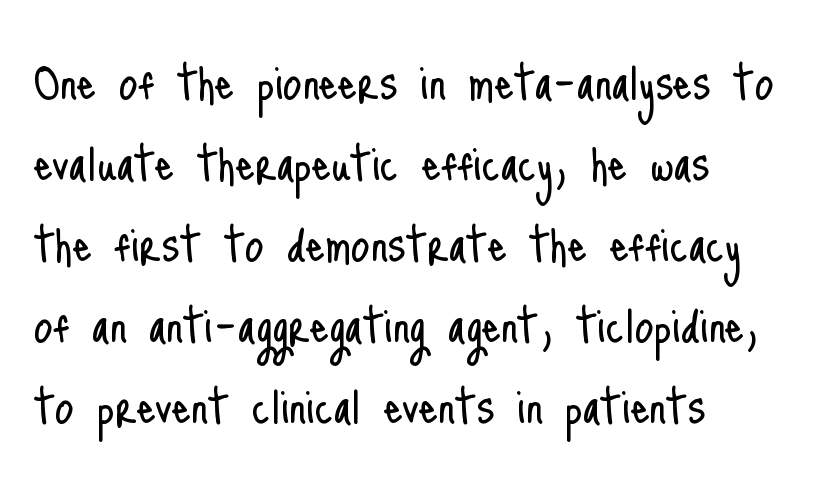
The image shows 60 px light, condensed sans-serif type, upright; set left-aligned, normal line spacing (1.35x), normal letter spacing, not underlined; low stroke contrast and a small x-height.
